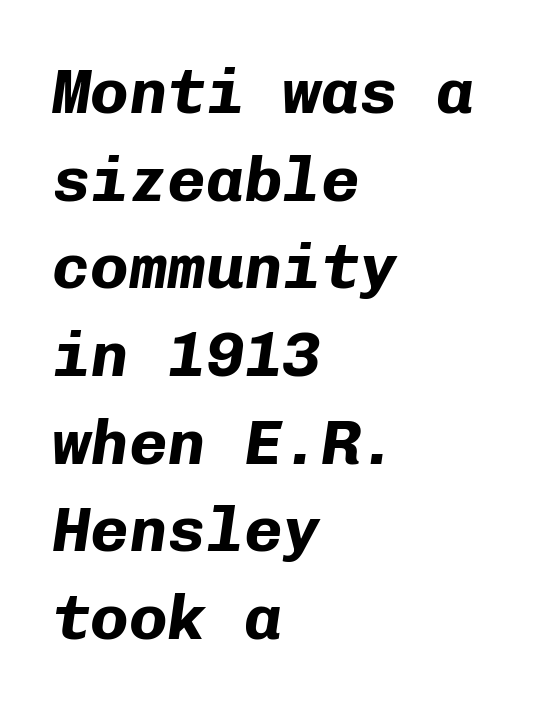
The image shows 64 px bold type, italic (leaning right), monospaced; set left-aligned, normal line spacing (1.37x), normal letter spacing, not underlined; low stroke contrast and a medium x-height.
